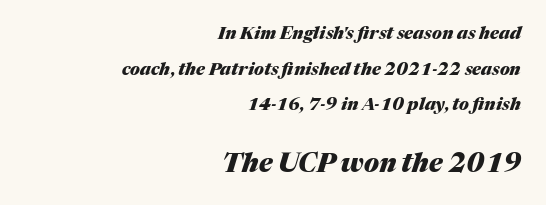
Q: Is the text bold? A: Yes.
Q: Is the text italic (slanted)? A: Yes, it leans right by about 17 degrees.
Q: Is the text underlined? A: No.
Q: How is the paragraph aligned? A: Right-aligned.
Q: Is the spacing between letters normal or unusually wide? A: Normal.
Q: Is the spacing between lines tight, normal or loose? A: Loose.
Q: Which block of text is set in a larger size, the first (top) or the second (bottom)? A: The second (bottom) one.
